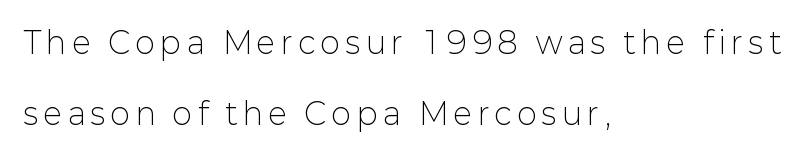
Q: Is the text bold? A: No.
Q: Is the text italic (slanted)? A: No, it is upright.
Q: Is the typeface a serif or a sans-serif typeface? A: Sans-serif.
Q: Is the text underlined? A: No.
Q: How is the paragraph aligned? A: Left-aligned.
Q: Is the spacing between lines tight, normal or loose? A: Loose.
Q: Width (condensed, normal, or wide)? A: Normal.
Q: Stroke contrast? A: Low.
Q: x-height? A: Medium.
Q: Monospaced? A: No.
